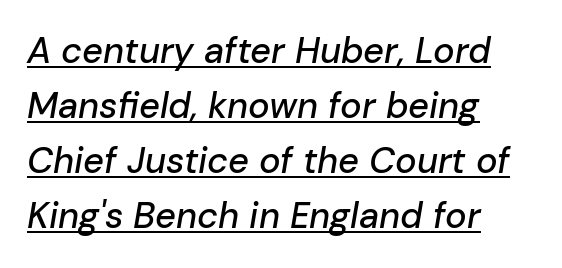
Q: Is the text italic (slanted)? A: Yes, it leans right by about 10 degrees.
Q: Is the text underlined? A: Yes.
Q: How is the paragraph aligned? A: Left-aligned.
Q: Is the spacing between letters normal or unusually wide? A: Normal.
Q: Is the spacing between lines tight, normal or loose? A: Normal.
Q: Width (condensed, normal, or wide)? A: Normal.
Q: Stroke contrast? A: Low.
Q: x-height? A: Medium.
Q: Monospaced? A: No.
